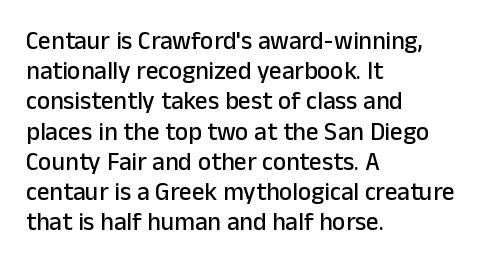
{"italic": "no", "underline": "no", "align": "left", "line_spacing_ratio": 1.21, "letter_spacing": "normal", "letter_spacing_em": 0.0, "glyph_px": 25}
